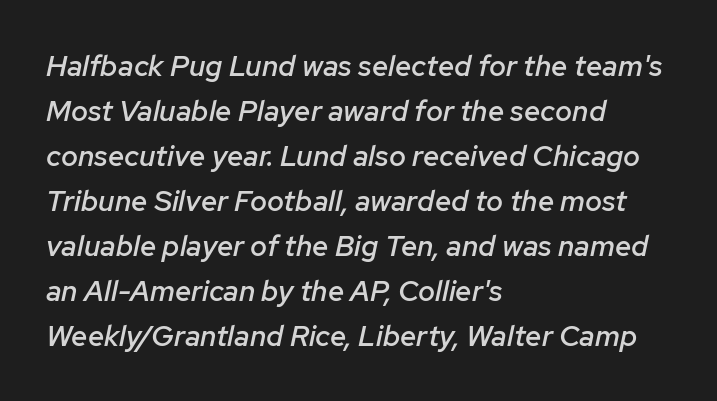
This rendering uses left alignment, leaving the right contour irregular. The face used here is a semibold: visibly heavier than regular, lighter than bold. The face used here is proportionally spaced, like ordinary book or web type. Underline: absent. There's an unmistakable incline to the writing here. In terms of leading, this rendering sits right in the middle.
